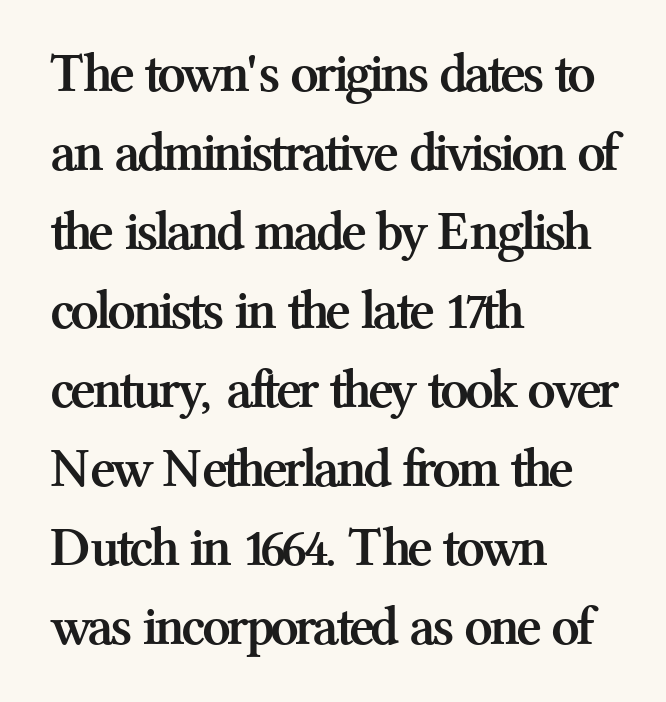
These lines were composed using upright roman letters. If you measured baseline to baseline, you'd find a middling distance. Has an underline been added? It has not. Proportional: the letters do not fall into vertical columns.
